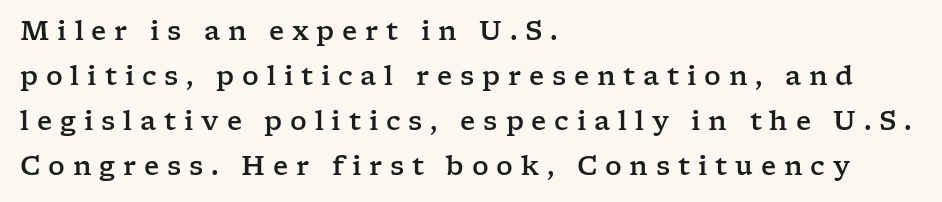
{"italic": "no", "underline": "no", "align": "left", "line_spacing_ratio": 1.73, "letter_spacing": "wide", "letter_spacing_em": 0.3, "glyph_px": 26}
